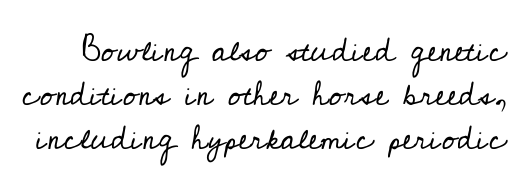
The image shows 34 px regular-weight serif type; set normal line spacing (1.29x), normal letter spacing, not underlined; low stroke contrast and a small x-height.
